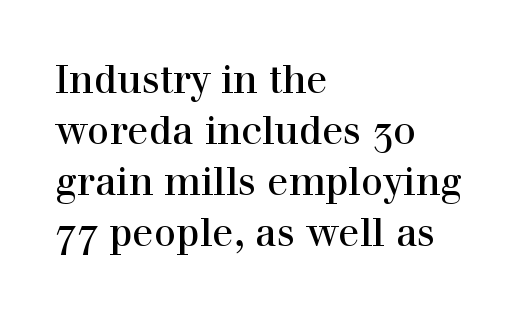
Quick note: not italic, upright. Looks like regular typesetting: each glyph gets only the width it needs. Anything drawn beneath the words? Only blank space. Successive baselines arrive at the customary interval.
